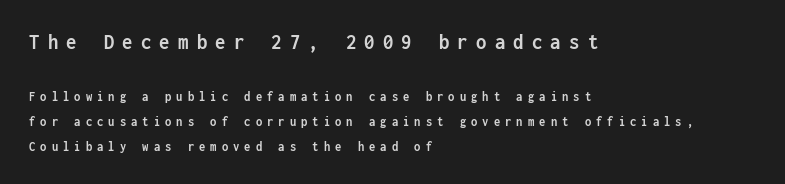
Students, note that the glyphs here are deliberately spaced far apart. Each line starts at the same left margin while the right side varies. Posture: straight, roman, zero tilt. Heft: maximum for text — a bold. Top chunk: large. Bottom chunk: small. Beneath every word, the page is bare.
